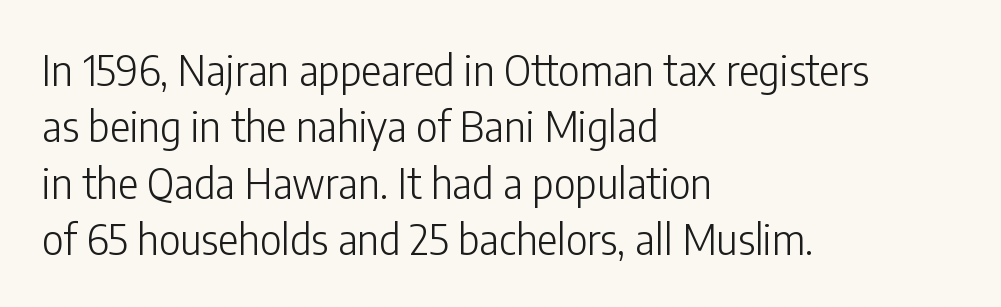
The image shows 42 px light, condensed sans-serif type, upright; set left-aligned, normal line spacing (1.34x), normal letter spacing, not underlined; low stroke contrast and a medium x-height.
